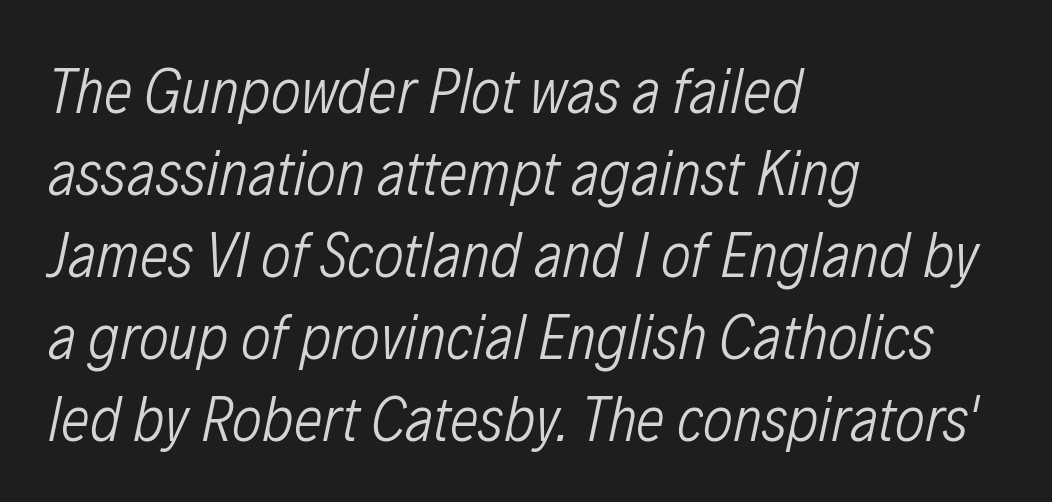
The image shows 64 px light, condensed type, italic (leaning right); set left-aligned, normal line spacing (1.28x), normal letter spacing, not underlined; low stroke contrast and a medium x-height.
